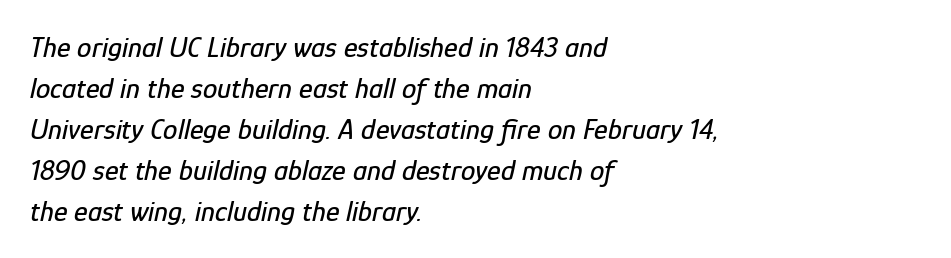
{"italic": "yes", "lean": "right", "slant_degrees": 12, "width": "condensed", "stroke_contrast": "low", "x_height": "medium", "monospaced": "no", "underline": "no", "align": "left", "line_spacing": "normal", "line_spacing_ratio": 1.41, "letter_spacing": "normal", "letter_spacing_em": 0.0, "glyph_px": 29}
